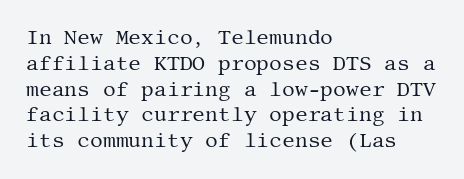
The image shows 20 px text type, upright; set left-aligned, normal line spacing (1.29x), normal letter spacing, not underlined.
